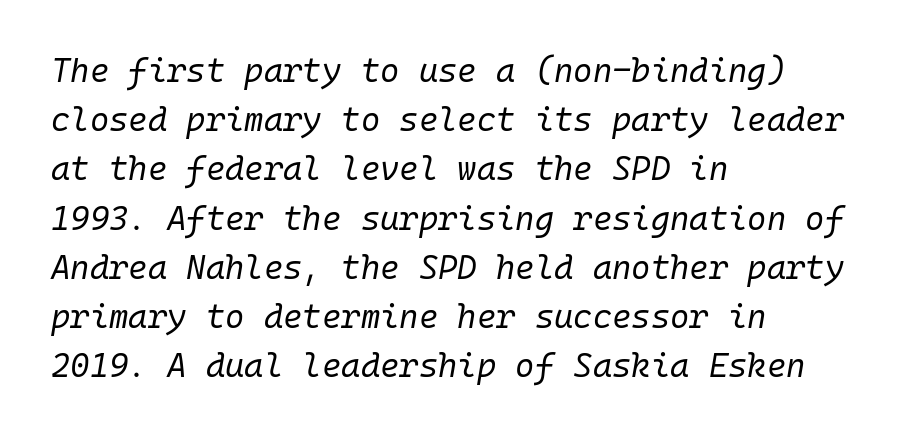
Q: Is the text bold? A: No.
Q: Is the text italic (slanted)? A: Yes, it leans right by about 10 degrees.
Q: Is the text underlined? A: No.
Q: How is the paragraph aligned? A: Left-aligned.
Q: Is the spacing between letters normal or unusually wide? A: Normal.
Q: Is the spacing between lines tight, normal or loose? A: Normal.
Q: Width (condensed, normal, or wide)? A: Normal.
Q: Stroke contrast? A: Low.
Q: x-height? A: Medium.
Q: Monospaced? A: Yes.
